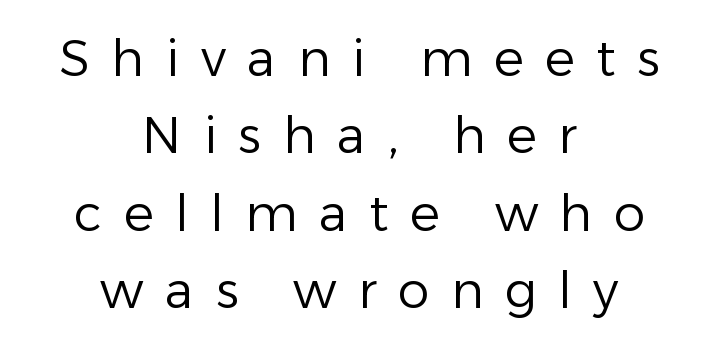
{"serif": "no", "italic": "no", "bold": "no", "weight": "regular", "width": "normal", "stroke_contrast": "low", "x_height": "medium", "monospaced": "no", "underline": "no", "align": "center", "line_spacing": "normal", "line_spacing_ratio": 1.55, "letter_spacing": "wide", "letter_spacing_em": 0.43, "glyph_px": 50}
